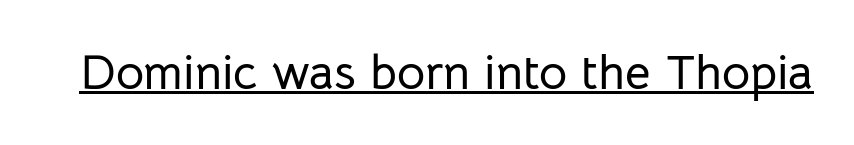
Q: Is the text italic (slanted)? A: No, it is upright.
Q: Is the typeface a serif or a sans-serif typeface? A: Sans-serif.
Q: Is the text underlined? A: Yes.
Q: Is the spacing between letters normal or unusually wide? A: Normal.
Q: Width (condensed, normal, or wide)? A: Normal.
Q: Stroke contrast? A: Low.
Q: x-height? A: Medium.
Q: Monospaced? A: No.
